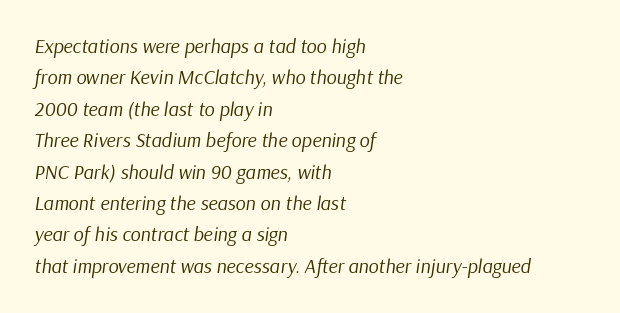
Q: Is the text bold? A: No.
Q: Is the text italic (slanted)? A: Yes, it leans right by about 9 degrees.
Q: Is the text underlined? A: No.
Q: How is the paragraph aligned? A: Left-aligned.
Q: Is the spacing between letters normal or unusually wide? A: Normal.
Q: Is the spacing between lines tight, normal or loose? A: Normal.
